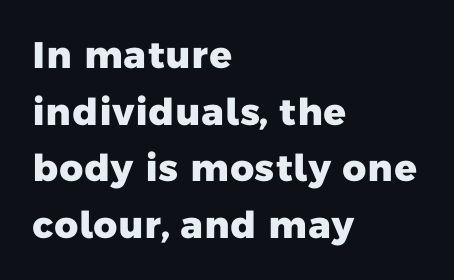
The image shows 37 px heavy sans-serif type; set left-aligned, normal line spacing (1.53x), normal letter spacing, not underlined; low stroke contrast and a medium x-height.
